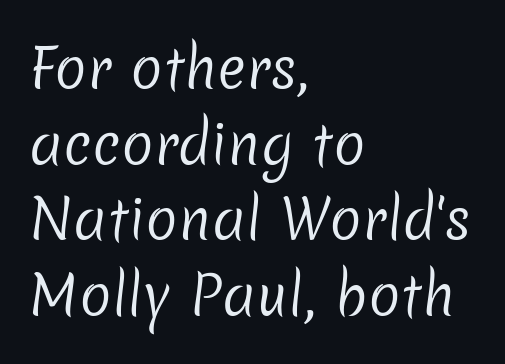
Q: Is the text bold? A: No.
Q: Is the typeface a serif or a sans-serif typeface? A: Sans-serif.
Q: Is the text underlined? A: No.
Q: How is the paragraph aligned? A: Left-aligned.
Q: Is the spacing between letters normal or unusually wide? A: Normal.
Q: Is the spacing between lines tight, normal or loose? A: Normal.
Q: Width (condensed, normal, or wide)? A: Normal.
Q: Stroke contrast? A: Low.
Q: x-height? A: Medium.
Q: Monospaced? A: No.
